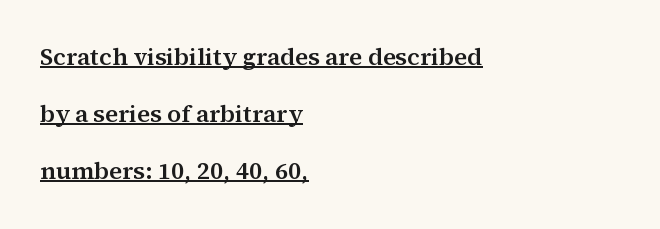
Unlike italic type, these characters show no tilt at all. Notice how a bar underscores the lettering throughout. The tracking reads as untouched default to a designer's eye. Typeset ragged right — the left edge is the straight one. The leading is generous, giving the passage an open texture.
